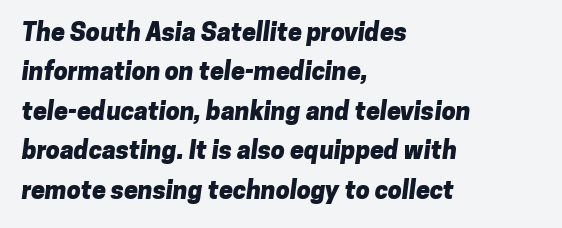
Q: Is the text bold? A: Yes.
Q: Is the text underlined? A: No.
Q: How is the paragraph aligned? A: Left-aligned.
Q: Is the spacing between letters normal or unusually wide? A: Normal.
Q: Is the spacing between lines tight, normal or loose? A: Normal.
